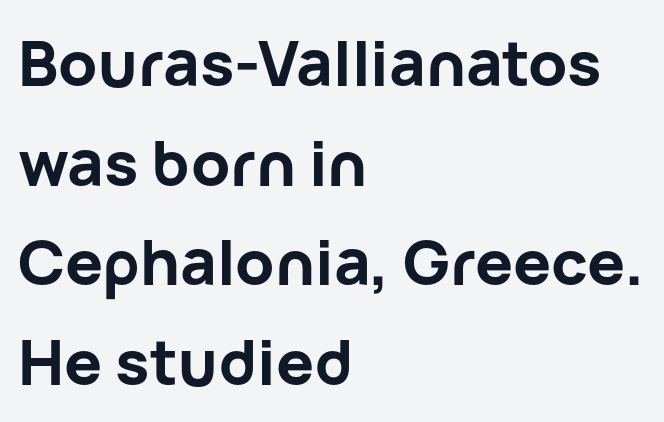
Q: Is the text bold? A: Yes.
Q: Is the text italic (slanted)? A: No, it is upright.
Q: Is the typeface a serif or a sans-serif typeface? A: Sans-serif.
Q: Is the text underlined? A: No.
Q: How is the paragraph aligned? A: Left-aligned.
Q: Is the spacing between letters normal or unusually wide? A: Normal.
Q: Is the spacing between lines tight, normal or loose? A: Normal.
Q: Width (condensed, normal, or wide)? A: Normal.
Q: Stroke contrast? A: Low.
Q: x-height? A: Medium.
Q: Monospaced? A: No.
